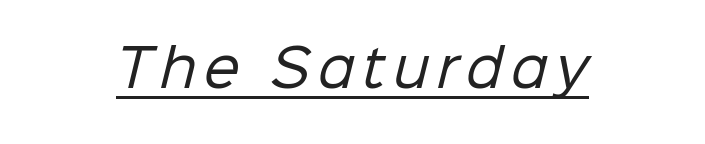
Q: Is the text bold? A: No.
Q: Is the typeface a serif or a sans-serif typeface? A: Sans-serif.
Q: Is the text underlined? A: Yes.
Q: Width (condensed, normal, or wide)? A: Normal.
Q: Stroke contrast? A: Low.
Q: x-height? A: Medium.
Q: Monospaced? A: No.
